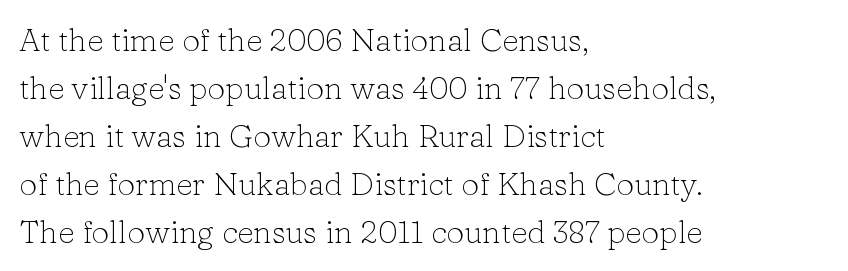
Think of a printed novel: that variable character pitch is what you see here. Note: serifs present on the glyphs. Check under the words: just untouched page. How would I describe the line gaps? Plain and ordinary.
